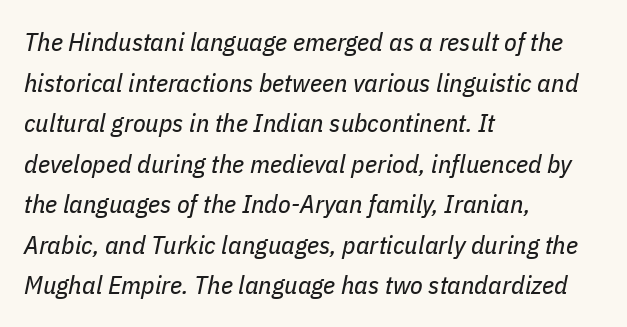
Q: Is the text bold? A: No.
Q: Is the text italic (slanted)? A: Yes, it leans right by about 11 degrees.
Q: Is the text underlined? A: No.
Q: How is the paragraph aligned? A: Left-aligned.
Q: Is the spacing between letters normal or unusually wide? A: Normal.
Q: Is the spacing between lines tight, normal or loose? A: Normal.
